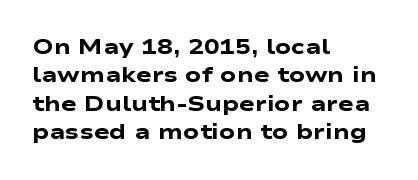
Q: Is the text bold? A: Yes.
Q: Is the text underlined? A: No.
Q: How is the paragraph aligned? A: Left-aligned.
Q: Is the spacing between letters normal or unusually wide? A: Normal.
Q: Is the spacing between lines tight, normal or loose? A: Normal.
